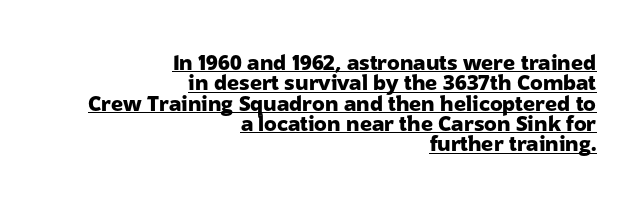
The image shows 21 px bold type, upright; set right-aligned, tight line spacing (0.97x), normal letter spacing, underlined.
